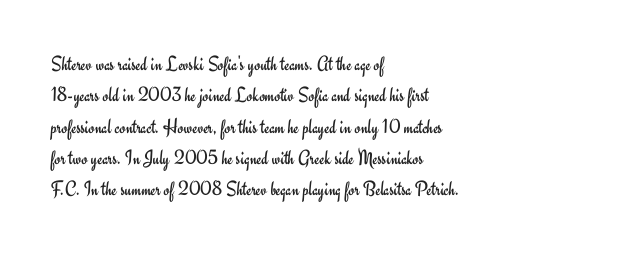
Q: Is the text bold? A: No.
Q: Is the text italic (slanted)? A: Yes.
Q: Is the text underlined? A: No.
Q: How is the paragraph aligned? A: Left-aligned.
Q: Is the spacing between letters normal or unusually wide? A: Normal.
Q: Is the spacing between lines tight, normal or loose? A: Normal.
